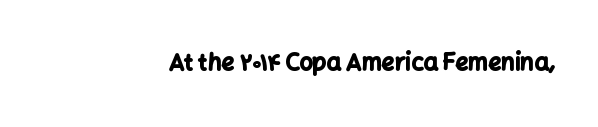
The image shows 23 px bold type, upright; set normal letter spacing, not underlined.
